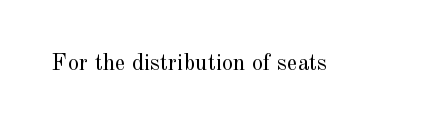
The image shows 23 px text type, upright; set normal letter spacing, not underlined.
